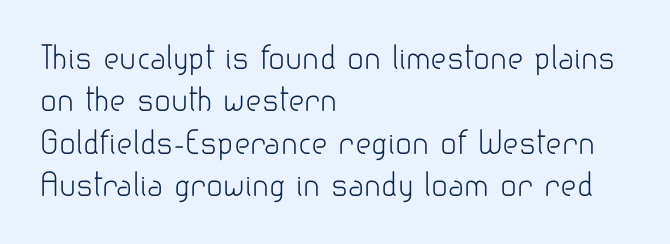
The image shows 31 px light sans-serif type, upright; set left-aligned, normal line spacing (1.37x), normal letter spacing, not underlined; low stroke contrast and a small x-height.
